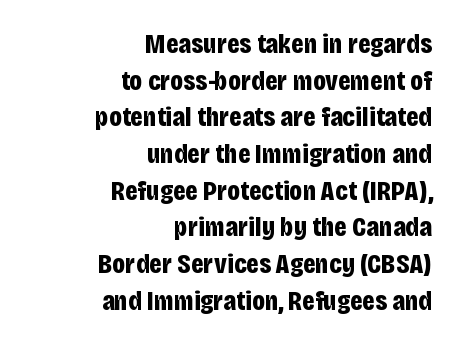
Q: Is the text bold? A: Yes.
Q: Is the text italic (slanted)? A: No, it is upright.
Q: Is the typeface a serif or a sans-serif typeface? A: Sans-serif.
Q: Is the text underlined? A: No.
Q: How is the paragraph aligned? A: Right-aligned.
Q: Is the spacing between letters normal or unusually wide? A: Normal.
Q: Is the spacing between lines tight, normal or loose? A: Normal.
Q: Width (condensed, normal, or wide)? A: Condensed.
Q: Stroke contrast? A: Low.
Q: x-height? A: Large.
Q: Monospaced? A: No.
